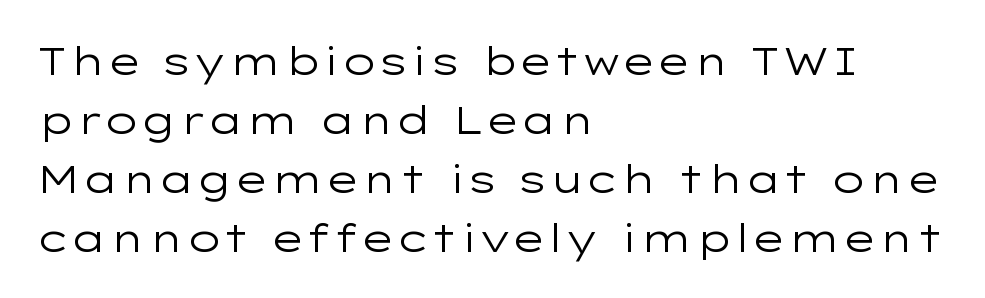
Q: Is the text bold? A: No.
Q: Is the text italic (slanted)? A: No, it is upright.
Q: Is the typeface a serif or a sans-serif typeface? A: Sans-serif.
Q: Is the text underlined? A: No.
Q: How is the paragraph aligned? A: Left-aligned.
Q: Is the spacing between letters normal or unusually wide? A: Normal.
Q: Is the spacing between lines tight, normal or loose? A: Normal.
Q: Width (condensed, normal, or wide)? A: Wide.
Q: Stroke contrast? A: Low.
Q: x-height? A: Medium.
Q: Monospaced? A: No.
